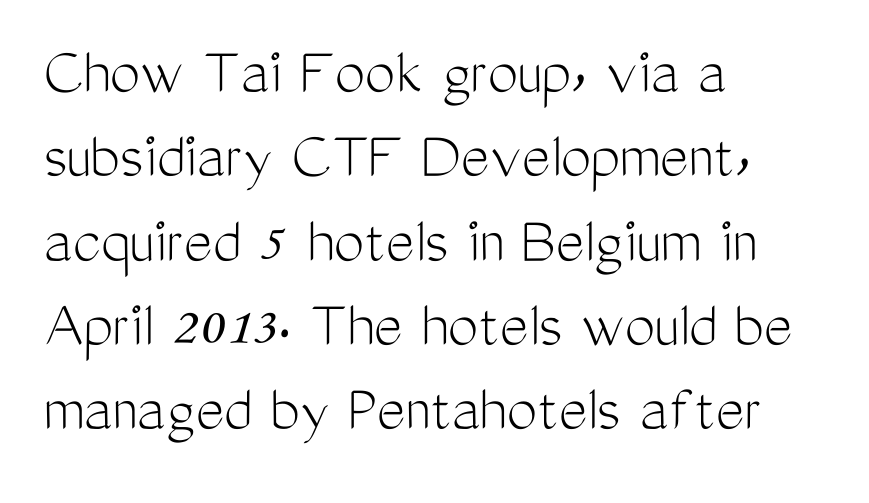
The image shows 68 px light, condensed sans-serif type, upright; set left-aligned, line spacing 1.24x, normal letter spacing, not underlined; medium stroke contrast and a medium x-height.
